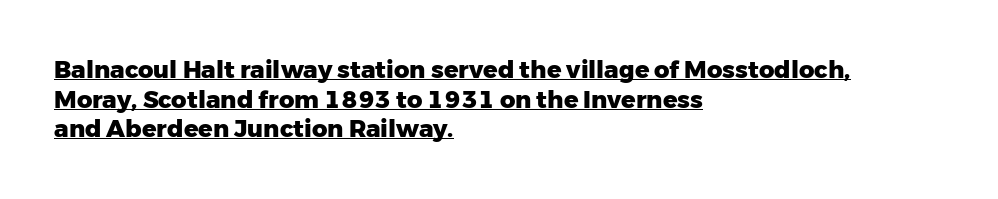
The image shows 24 px bold type, upright; set left-aligned, line spacing 1.23x, normal letter spacing, underlined.
